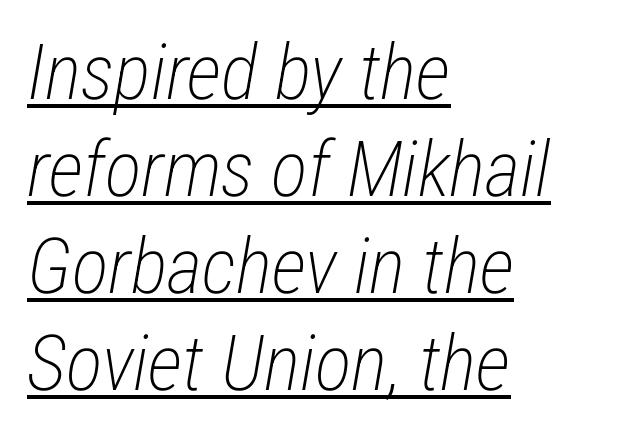
The image shows 77 px light, condensed type, italic (leaning right); set left-aligned, normal line spacing (1.26x), normal letter spacing, underlined; low stroke contrast and a medium x-height.
